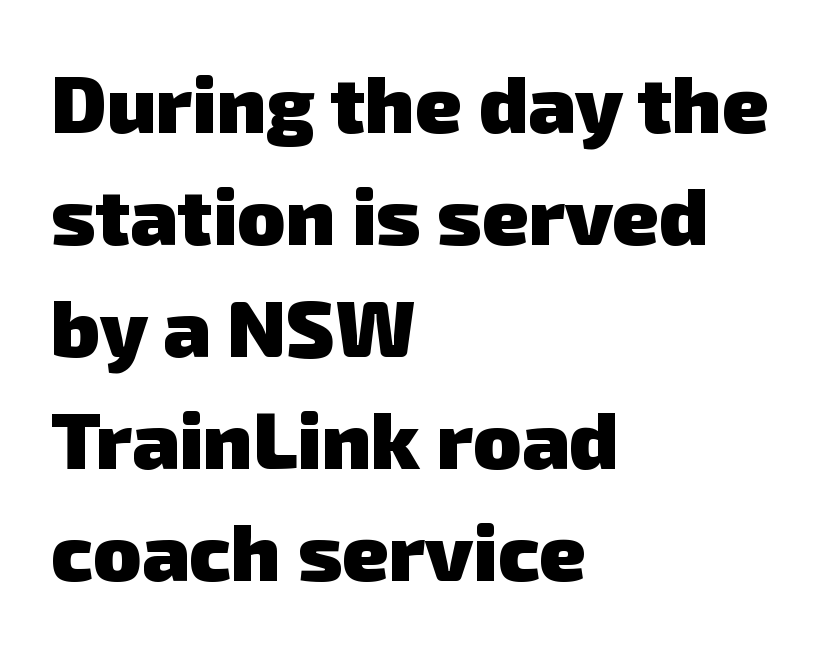
{"serif": "no", "bold": "yes", "weight": "heavy", "width": "normal", "stroke_contrast": "low", "x_height": "medium", "monospaced": "no", "underline": "no", "align": "left", "line_spacing": "normal", "line_spacing_ratio": 1.4, "letter_spacing": "normal", "letter_spacing_em": 0.0, "glyph_px": 80}
